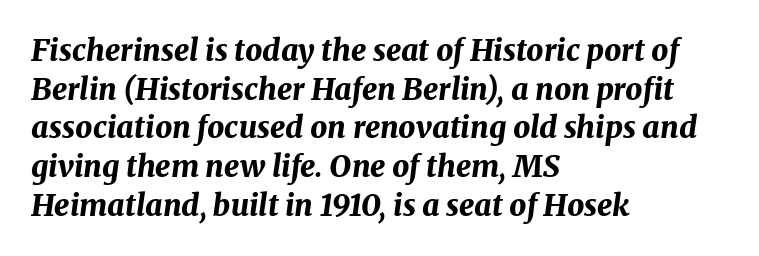
As a designer I'd log this as weight 700, bold. Is the letter spacing exaggerated? No — it looks like the ordinary default. Check the space under the baseline: it is left empty. The block of text has a typical density, with ordinary space between rows. Typeset ragged right — the left edge is the straight one.
